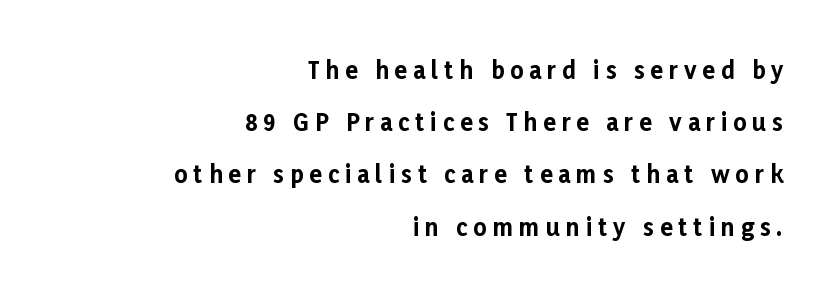
Q: Is the text bold? A: Yes.
Q: Is the text italic (slanted)? A: No, it is upright.
Q: Is the text underlined? A: No.
Q: How is the paragraph aligned? A: Right-aligned.
Q: Is the spacing between letters normal or unusually wide? A: Unusually wide.
Q: Is the spacing between lines tight, normal or loose? A: Loose.
